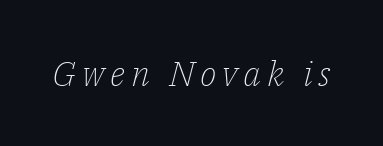
Q: Is the text bold? A: No.
Q: Is the text italic (slanted)? A: Yes, it leans right by about 14 degrees.
Q: Is the typeface a serif or a sans-serif typeface? A: Serif.
Q: Is the text underlined? A: No.
Q: Width (condensed, normal, or wide)? A: Normal.
Q: Stroke contrast? A: Low.
Q: x-height? A: Medium.
Q: Monospaced? A: No.
